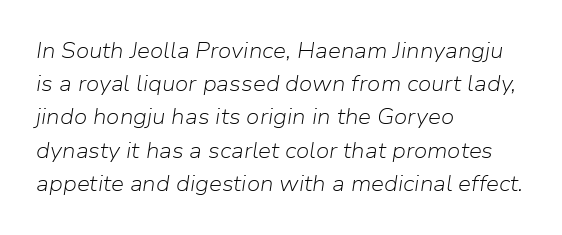
{"italic": "yes", "lean": "right", "slant_degrees": 9, "bold": "no", "underline": "no", "align": "left", "line_spacing": "normal", "line_spacing_ratio": 1.58, "letter_spacing": "normal", "letter_spacing_em": 0.0, "glyph_px": 21}
